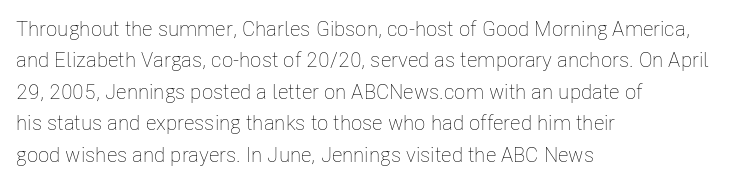
Q: Is the text bold? A: No.
Q: Is the text italic (slanted)? A: No, it is upright.
Q: Is the text underlined? A: No.
Q: How is the paragraph aligned? A: Left-aligned.
Q: Is the spacing between letters normal or unusually wide? A: Normal.
Q: Is the spacing between lines tight, normal or loose? A: Normal.
